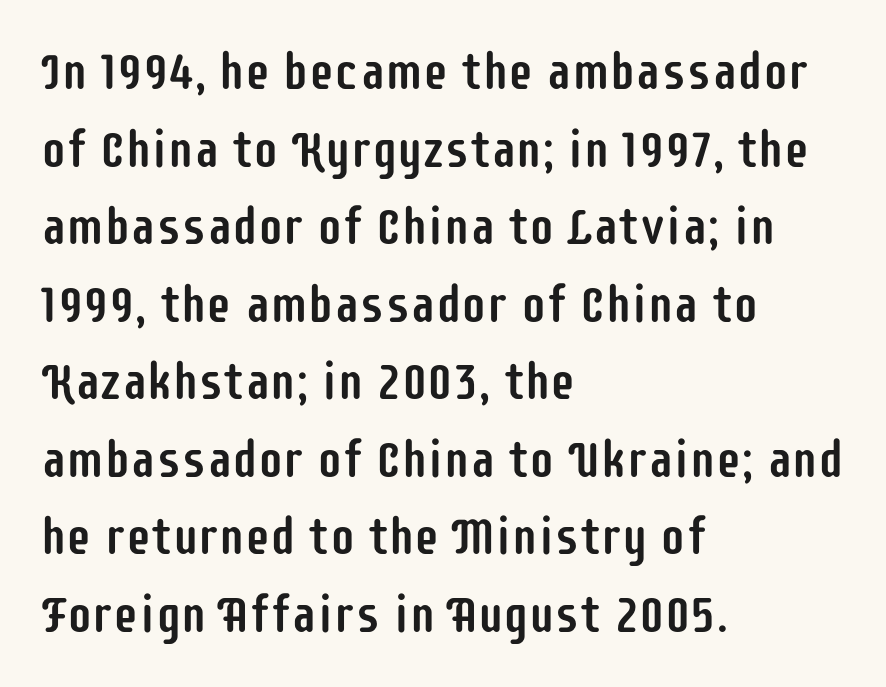
The image shows 51 px condensed sans-serif type, upright; set left-aligned, normal line spacing (1.52x), normal letter spacing, not underlined; low stroke contrast and a large x-height.
